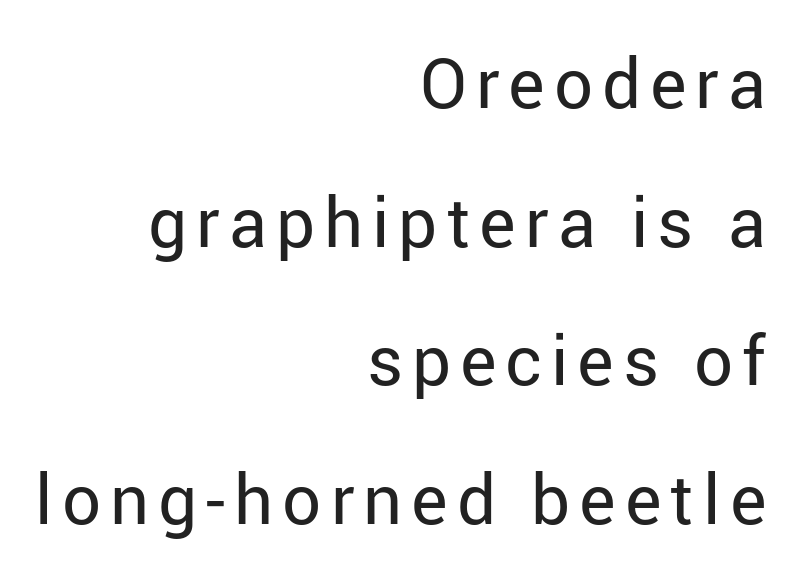
The passage shown is typeset with a sans-serif family. Descenders are the only things crossing below the line. The paragraph shown leans on its right margin. Note the varied advance widths — an 'i' is clearly narrower than an 'm'. The letters stand straight up with perfectly vertical stems.
